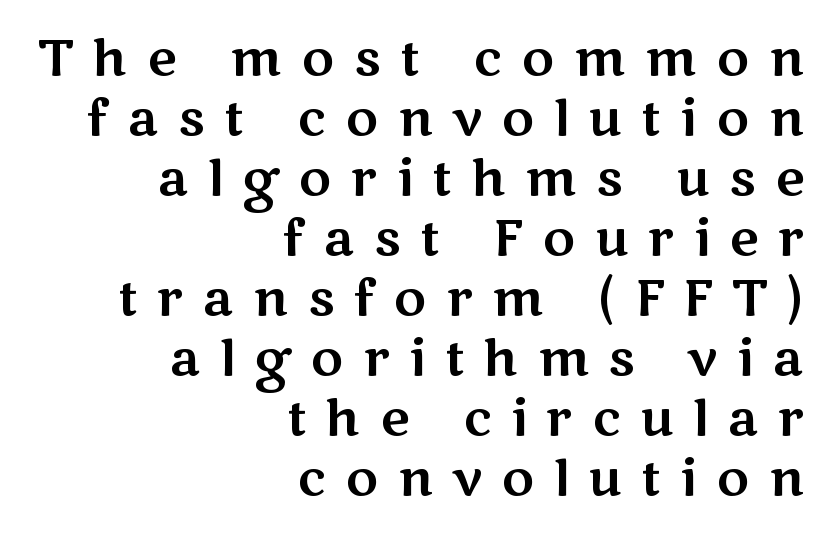
Is the letter spacing exaggerated? Yes — the characters are pushed far apart. The area under the type is left untouched. Regarding serifs, this sample does without them. Alignment: flush right.
